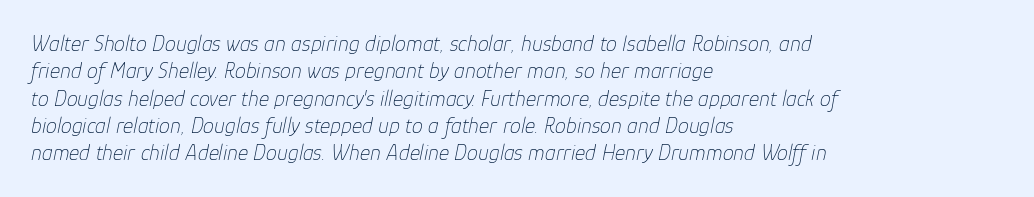
The image shows 22 px text type, italic (leaning right); set left-aligned, line spacing 1.24x, normal letter spacing, not underlined.
